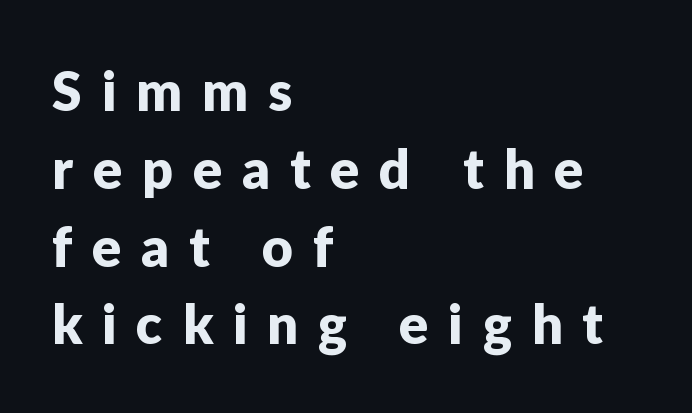
The space directly below the letters is spotless. The line texture is sparse and dotted thanks to wide tracking. The passage shown is typeset with a sans-serif family. Ordinary non-slanted type is in use. Students, observe: this is what conventionally led text looks like. Reading down the block, your eye returns to a fixed left position each line.
